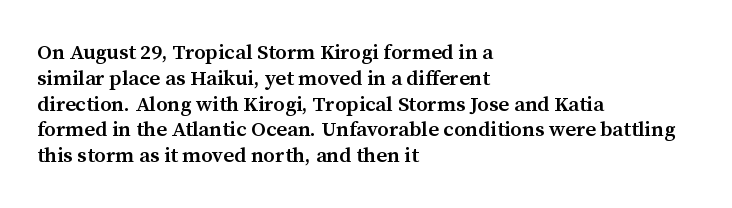
Weight: semibold (demi). Clear beneath every line of the passage. Nothing unusual about the tracking: characters are spaced as the font intends. Notice how the stems are strictly vertical — no italics here. This sample is left-justified, so line endings fall wherever the words run out.
